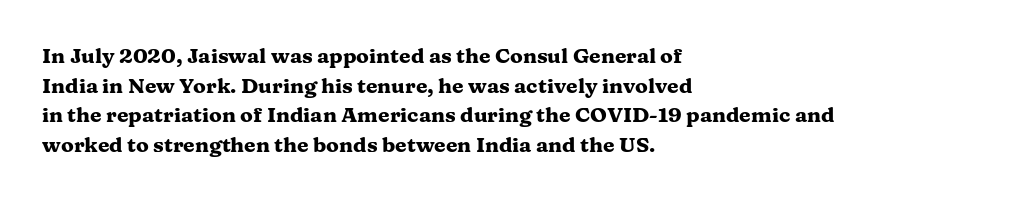
The vertical gap from one line to the next is medium. Beneath every word, the page is bare. Nothing unusual about the tracking: characters are spaced as the font intends. Its strokes are broad and dark, the hallmark of bold type. This sample uses an upright cut, with every glyph sitting square on the baseline. If you drew a ruler down the left edge, every line would touch it.
